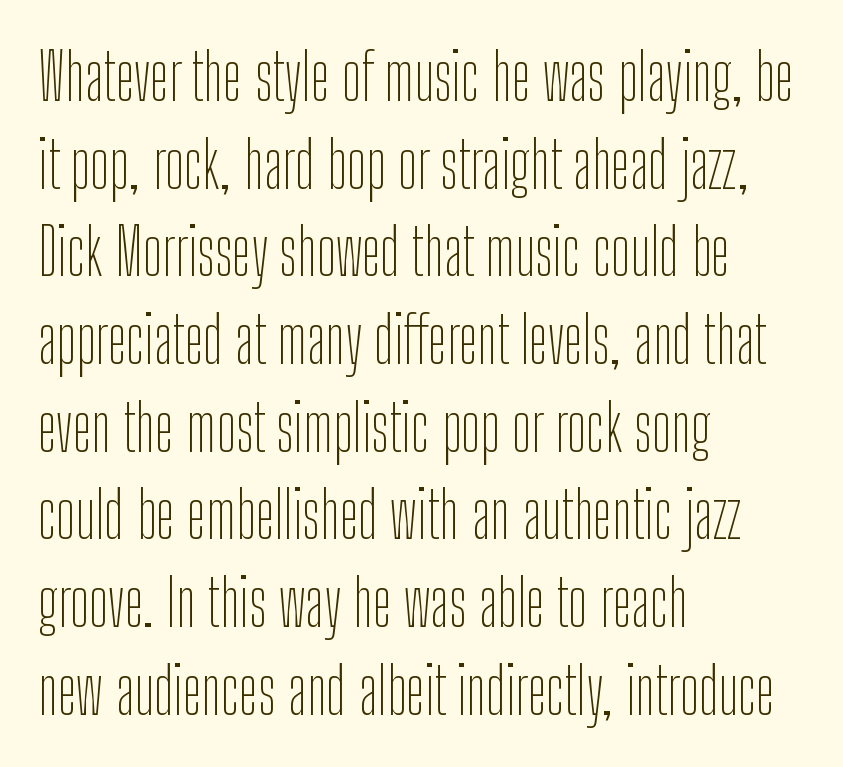
Every stem runs plumb, perpendicular to the baseline. This is sans-serif lettering, the kind often seen on screens and signage. Honestly, the letter spacing is just normal — you wouldn't notice it. Horizontally, the lines are justified to the leading edge only. Is this a heavy cut? Hardly; it is regular or lighter.
